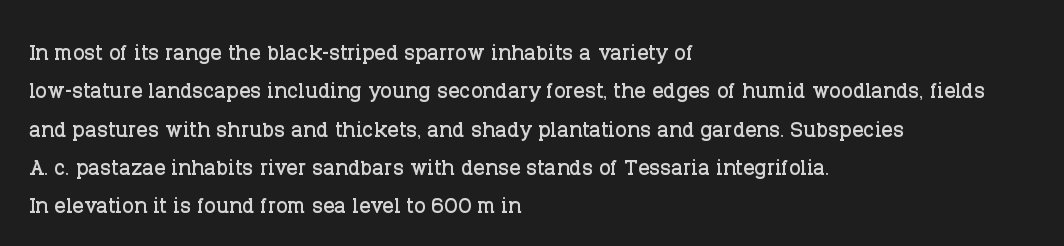
Q: Is the text italic (slanted)? A: No, it is upright.
Q: Is the typeface a serif or a sans-serif typeface? A: Serif.
Q: Is the text underlined? A: No.
Q: How is the paragraph aligned? A: Left-aligned.
Q: Is the spacing between letters normal or unusually wide? A: Normal.
Q: Is the spacing between lines tight, normal or loose? A: Normal.
Q: Width (condensed, normal, or wide)? A: Normal.
Q: Stroke contrast? A: Low.
Q: x-height? A: Large.
Q: Monospaced? A: No.
